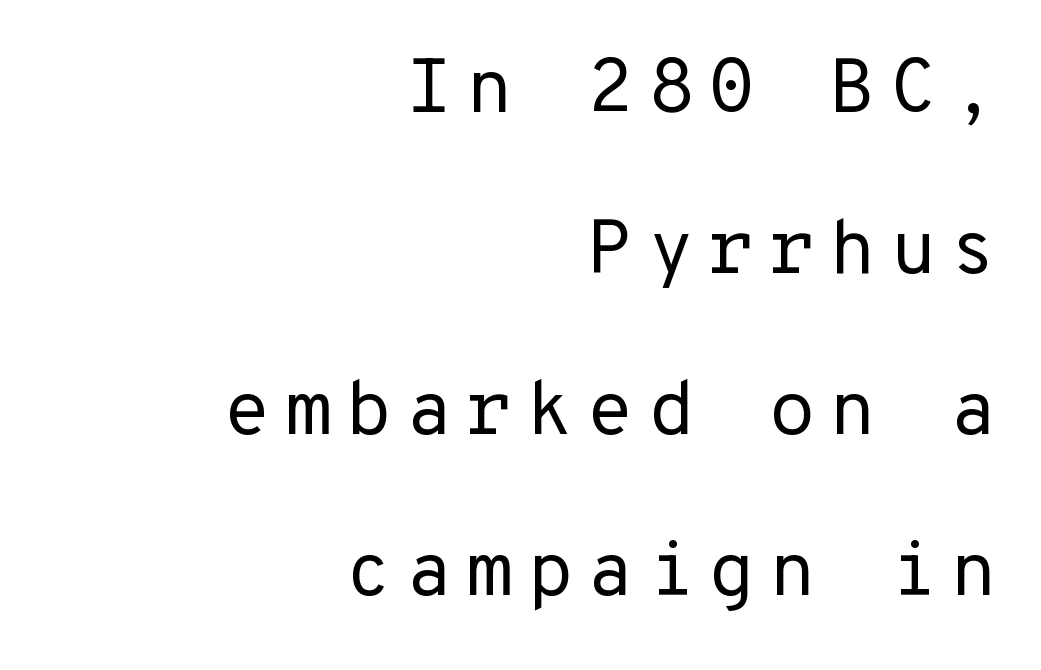
This is not heavy type; no bold has been used. The designer dialed line spacing up above the default. Underline: absent. A flush-right, rag-left setting is used for this passage. Ascenders rise straight up at ninety degrees.
